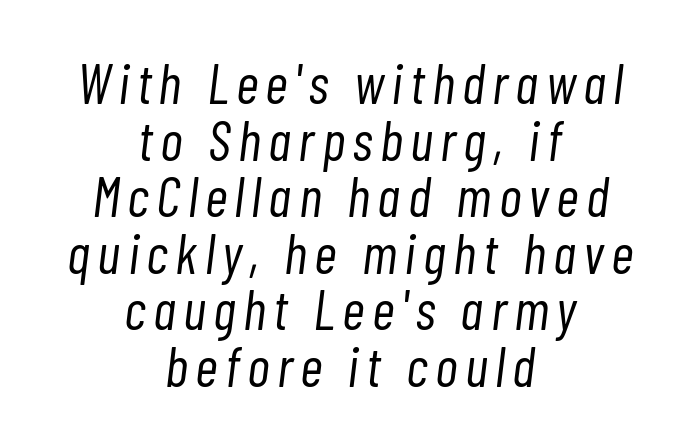
{"italic": "yes", "lean": "right", "slant_degrees": 7, "bold": "no", "weight": "light", "width": "condensed", "stroke_contrast": "low", "x_height": "medium", "monospaced": "no", "underline": "no", "align": "center", "line_spacing": "tight", "line_spacing_ratio": 1.01, "glyph_px": 56}
